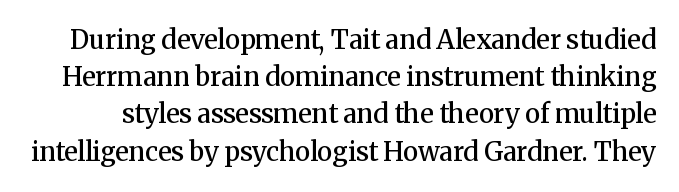
The image shows 26 px text type, upright; set normal line spacing (1.43x), normal letter spacing, not underlined.
